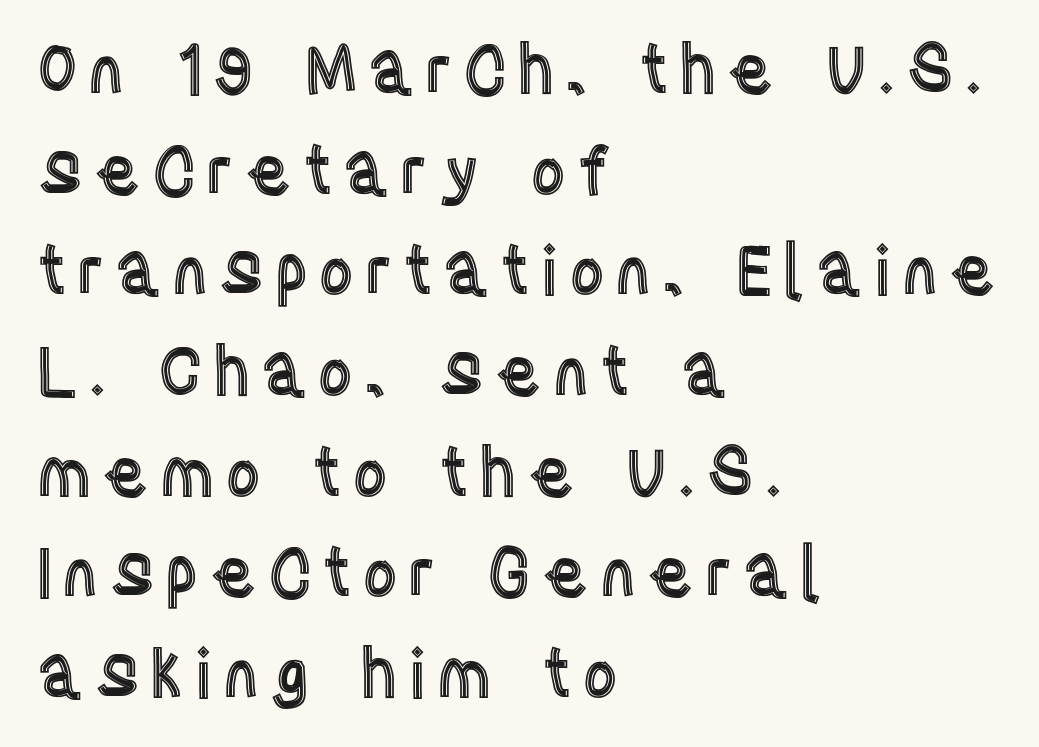
Q: Is the text italic (slanted)? A: No, it is upright.
Q: Is the text underlined? A: No.
Q: How is the paragraph aligned? A: Left-aligned.
Q: Is the spacing between lines tight, normal or loose? A: Normal.
Q: Width (condensed, normal, or wide)? A: Condensed.
Q: x-height? A: Large.
Q: Monospaced? A: No.
